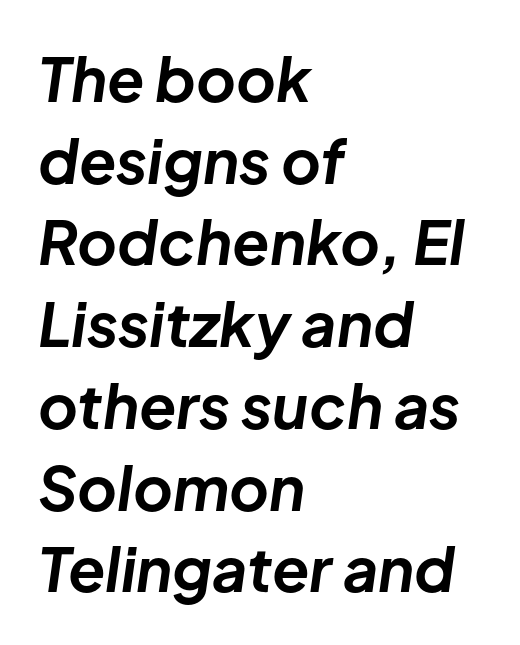
{"italic": "yes", "lean": "right", "slant_degrees": 8, "bold": "yes", "weight": "bold", "width": "normal", "stroke_contrast": "low", "x_height": "medium", "monospaced": "no", "underline": "no", "align": "left", "line_spacing": "normal", "line_spacing_ratio": 1.34, "letter_spacing": "normal", "letter_spacing_em": 0.0, "glyph_px": 61}
